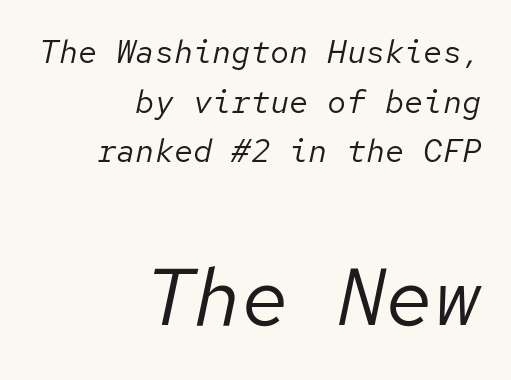
Q: Is the text bold? A: No.
Q: Is the text italic (slanted)? A: Yes, it leans right by about 12 degrees.
Q: Is the text underlined? A: No.
Q: How is the paragraph aligned? A: Right-aligned.
Q: Is the spacing between letters normal or unusually wide? A: Normal.
Q: Is the spacing between lines tight, normal or loose? A: Normal.
Q: Which block of text is set in a larger size, the first (top) or the second (bottom)? A: The second (bottom) one.
Q: Width (condensed, normal, or wide)? A: Normal.
Q: Stroke contrast? A: Low.
Q: x-height? A: Medium.
Q: Monospaced? A: Yes.
